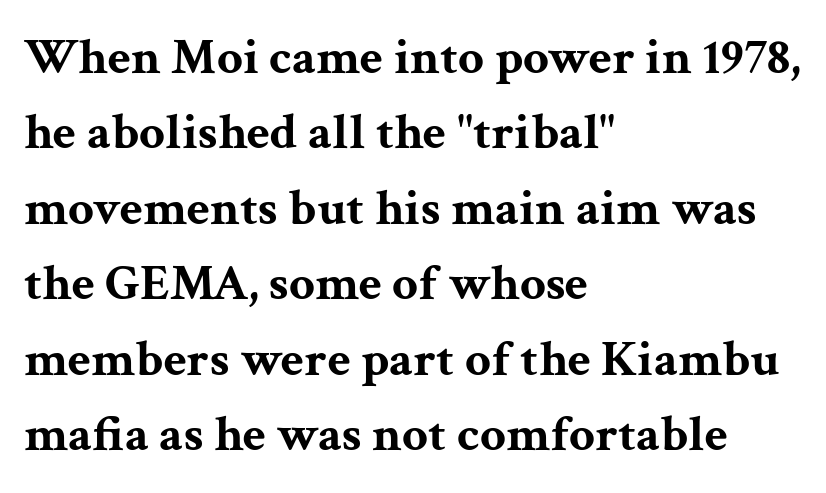
There is no visible air inserted between adjacent glyphs. Each letter keeps its own natural width here, so spacing adapts to shape. Notice how the passage keeps a crisp vertical edge on the left only. Has an underline been added? It has not. Regarding leading, the lines here are spaced in the standard way. Emphasis by weight is at full strength: bold.
